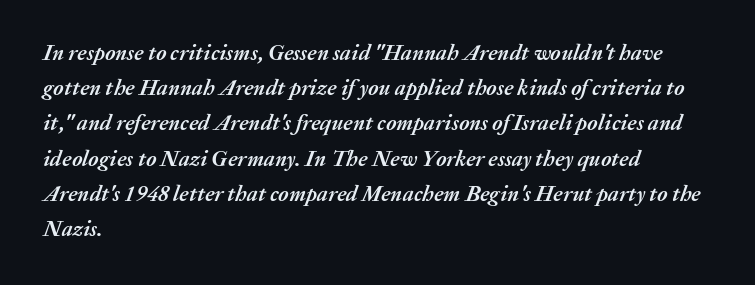
Beneath every word, the page is bare. The paragraph shown leans on its left margin. The axis of the letterforms is tilted away from vertical. A full-strength bold gives these letters their thick strokes. Compared with typical paragraphs, the rows here are spaced about the same.
